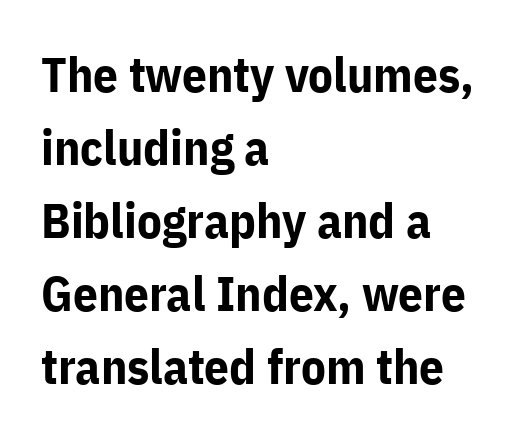
Q: Is the text bold? A: Yes.
Q: Is the text italic (slanted)? A: No, it is upright.
Q: Is the typeface a serif or a sans-serif typeface? A: Sans-serif.
Q: Is the text underlined? A: No.
Q: How is the paragraph aligned? A: Left-aligned.
Q: Is the spacing between letters normal or unusually wide? A: Normal.
Q: Is the spacing between lines tight, normal or loose? A: Normal.
Q: Width (condensed, normal, or wide)? A: Normal.
Q: Stroke contrast? A: Low.
Q: x-height? A: Medium.
Q: Monospaced? A: No.
